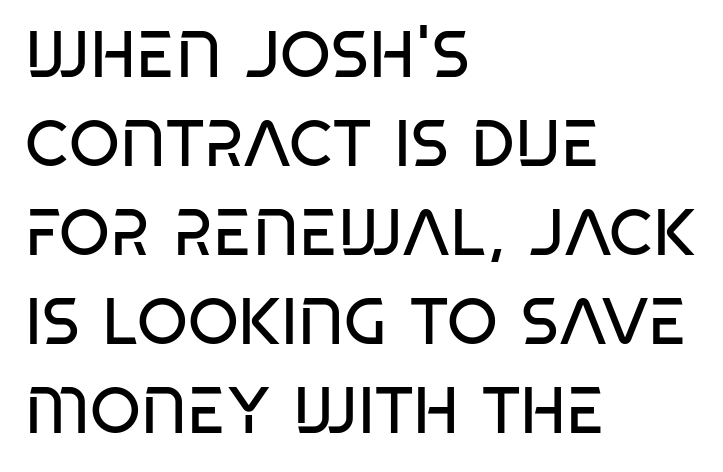
All the whitespace from short lines collects on the right. Horizontal bands of white between lines are of average thickness. Looks like regular typesetting: each glyph gets only the width it needs. The passage shown is not bold in any degree.
